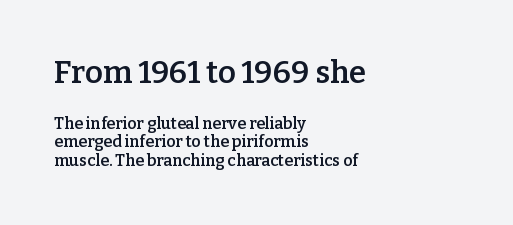
The image shows 31 px semibold serif type, upright; set left-aligned, tight line spacing (1.14x), normal letter spacing, not underlined; the first (top) block is 1.94x larger; low stroke contrast and a medium x-height.
